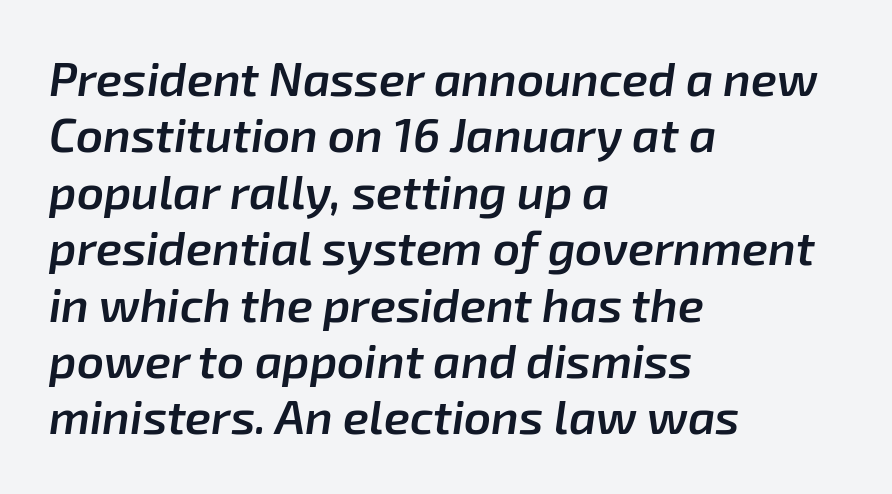
The image shows 47 px semibold type, italic (leaning right); set left-aligned, line spacing 1.2x, normal letter spacing, not underlined; low stroke contrast and a medium x-height.
